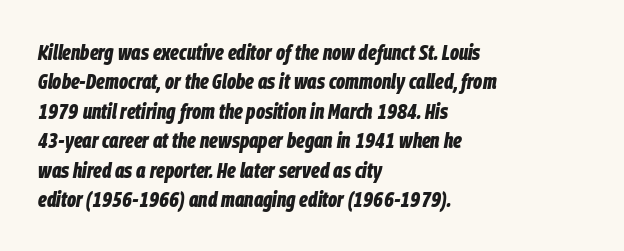
Vertically, the passage feels balanced, rows spaced as you'd expect. Compared with ordinary roman type, these characters are visibly tilted. One-word summary of the alignment: left. Strokes here are thick enough to call this a true bold. You could call the tracking neutral — neither tight nor loose. The glyphs are unaccompanied by any horizontal stroke below them.
